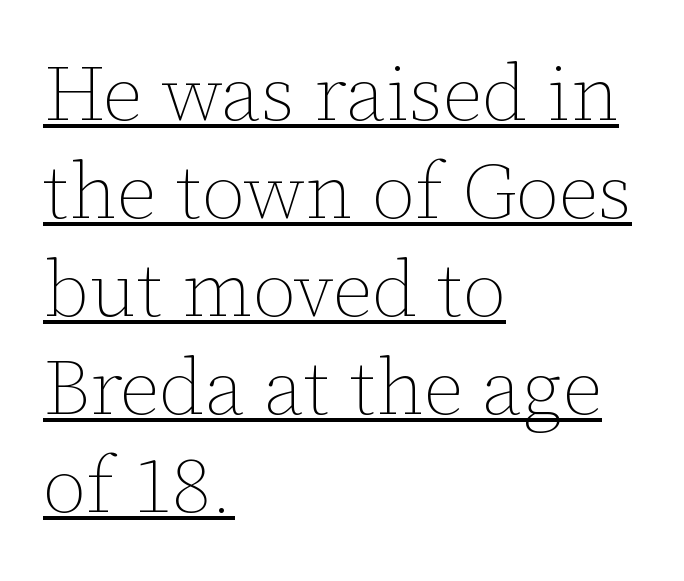
The image shows 79 px thin type, upright; set left-aligned, line spacing 1.24x, normal letter spacing, underlined; low stroke contrast and a medium x-height.
